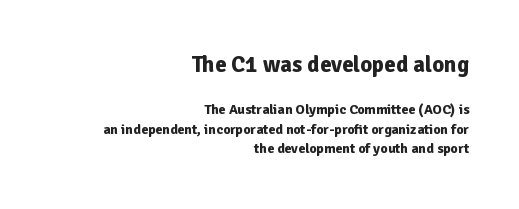
The image shows 23 px bold type, upright; set right-aligned, normal line spacing (1.39x), normal letter spacing, not underlined; the first (top) block is 1.64x larger.
